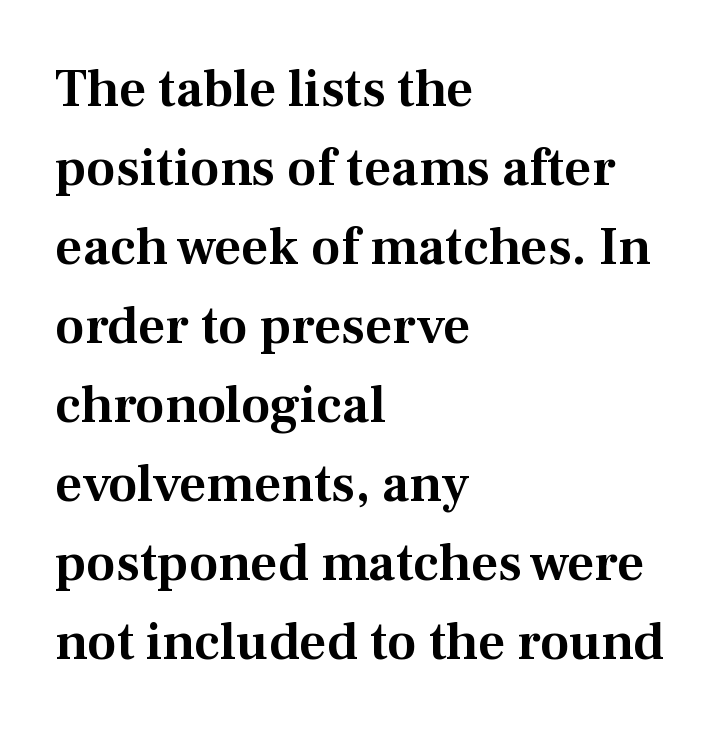
The image shows 53 px serif type, upright; set left-aligned, normal line spacing (1.49x), normal letter spacing, not underlined; medium stroke contrast and a medium x-height.
